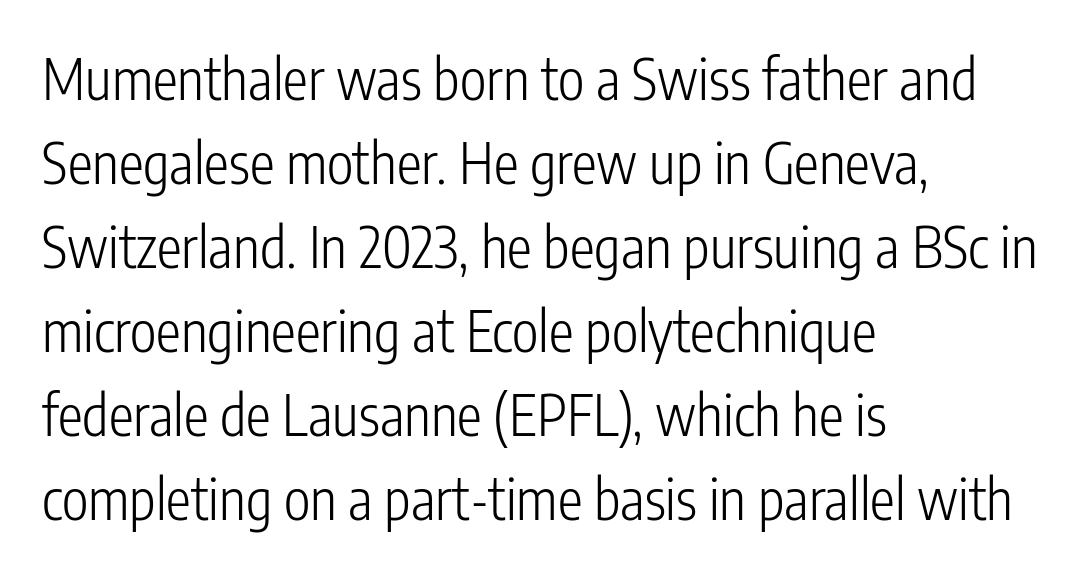
The image shows 56 px light, condensed sans-serif type, upright; set left-aligned, normal line spacing (1.5x), normal letter spacing, not underlined; low stroke contrast and a medium x-height.
